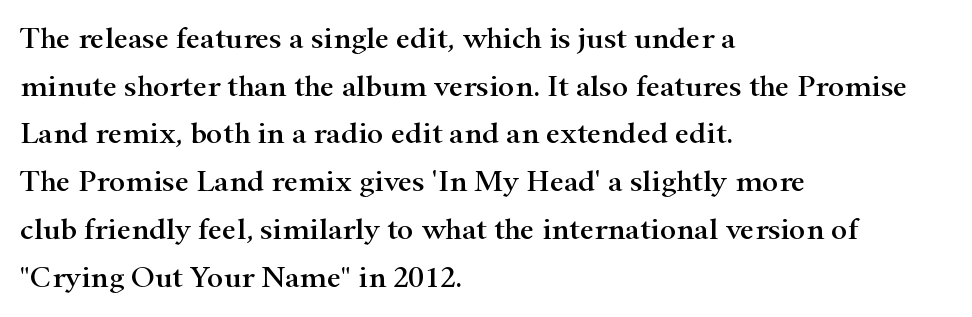
Spacing verdict: proportional, widths tailored to each character. Baseline-to-baseline distance is the conventional proportion of letter height. The letters sit at their default tracking, neither squeezed nor spread. The strip under each line holds only bare page. The letters stand upright; this is a roman face. The typeface chosen for these lines features serifs.
